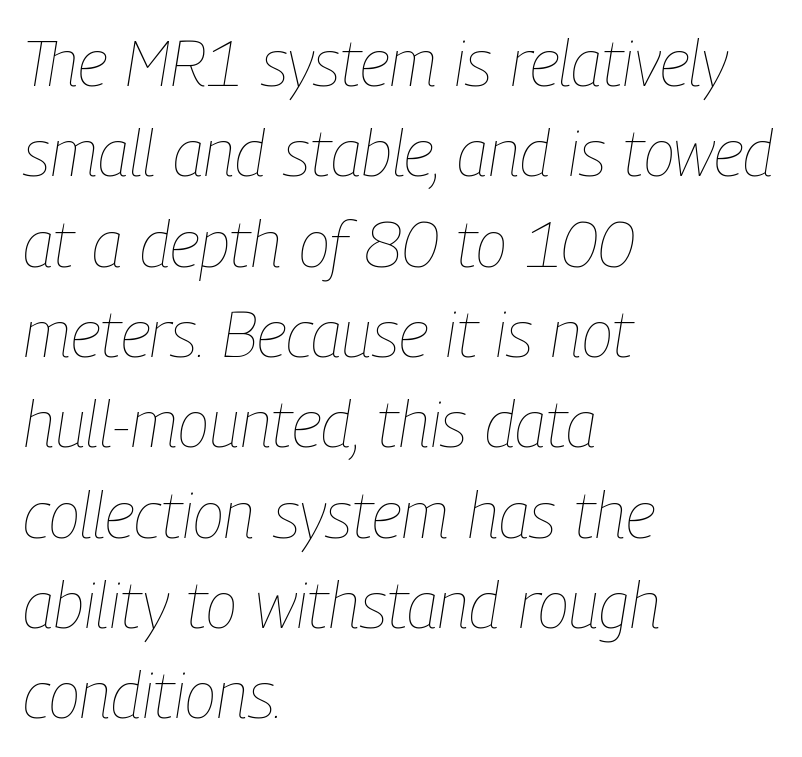
The paragraph shown leans on its left margin. The axis of the letterforms is tilted away from vertical. The face used here is proportionally spaced, like ordinary book or web type. Stroke mass is kept to a normal reading level or below. Honestly, there is no underline to notice here at all.
